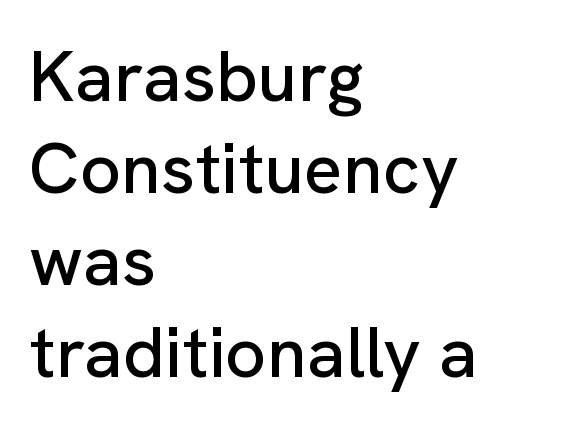
These lines are rendered in a variable-pitch font. Observe the ordinary spacing: letters are neighbours, not strangers. Posture: upright roman. The rows are spaced the way most documents space them.
